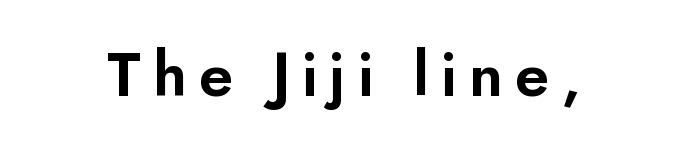
The image shows 65 px semibold sans-serif type, upright; set not underlined; low stroke contrast and a small x-height.
